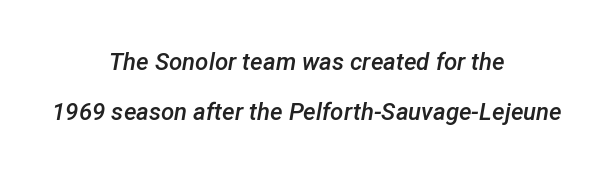
{"italic": "yes", "lean": "right", "slant_degrees": 12, "bold": "semi", "underline": "no", "align": "center", "line_spacing": "loose", "line_spacing_ratio": 2.1, "letter_spacing": "normal", "letter_spacing_em": 0.0, "glyph_px": 24}
